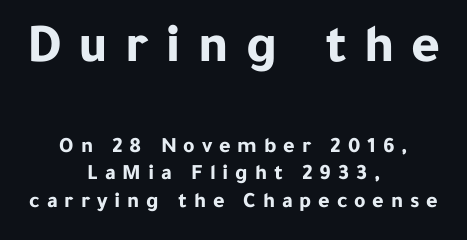
{"serif": "no", "italic": "no", "bold": "yes", "weight": "bold", "width": "normal", "stroke_contrast": "low", "x_height": "medium", "monospaced": "no", "underline": "no", "align": "center", "line_spacing_ratio": 1.24, "letter_spacing": "wide", "letter_spacing_em": 0.31, "larger_block": "first", "size_ratio": 2.5, "glyph_px": 55}
